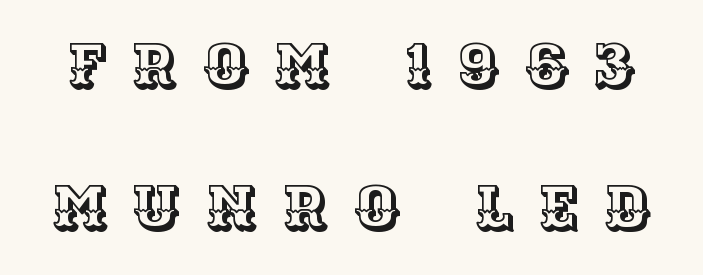
The image shows 61 px text type, upright; set loose line spacing (2.32x), unusually wide letter spacing (+0.42 em), not underlined; a large x-height.
